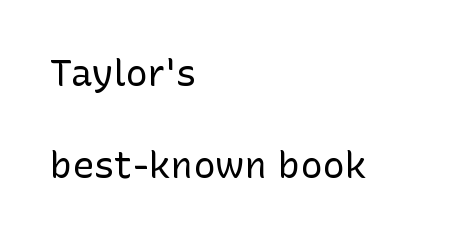
Q: Is the text bold? A: No.
Q: Is the text italic (slanted)? A: No, it is upright.
Q: Is the typeface a serif or a sans-serif typeface? A: Sans-serif.
Q: Is the text underlined? A: No.
Q: How is the paragraph aligned? A: Left-aligned.
Q: Is the spacing between letters normal or unusually wide? A: Normal.
Q: Is the spacing between lines tight, normal or loose? A: Loose.
Q: Width (condensed, normal, or wide)? A: Normal.
Q: Stroke contrast? A: Low.
Q: x-height? A: Medium.
Q: Monospaced? A: No.
